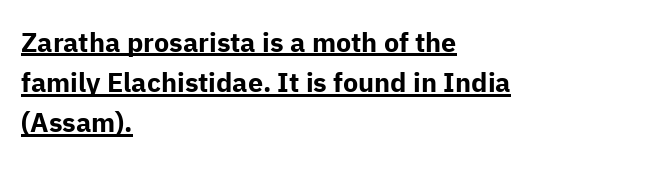
Q: Is the text bold? A: Yes.
Q: Is the text italic (slanted)? A: No, it is upright.
Q: Is the text underlined? A: Yes.
Q: How is the paragraph aligned? A: Left-aligned.
Q: Is the spacing between letters normal or unusually wide? A: Normal.
Q: Is the spacing between lines tight, normal or loose? A: Normal.
